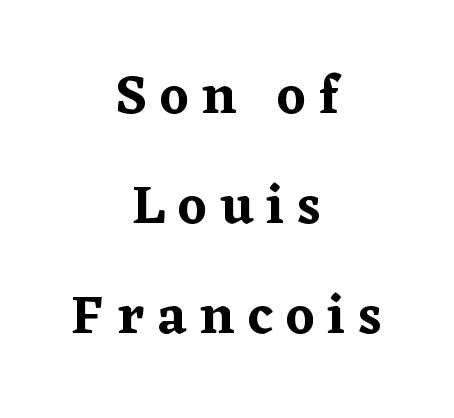
{"serif": "yes", "italic": "no", "width": "normal", "stroke_contrast": "low", "x_height": "medium", "monospaced": "no", "underline": "no", "align": "center", "line_spacing": "loose", "line_spacing_ratio": 2.0, "letter_spacing": "wide", "letter_spacing_em": 0.24, "glyph_px": 55}
